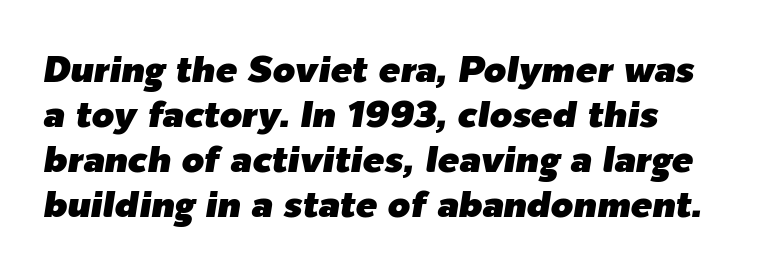
The image shows 36 px text type, italic (leaning right); set normal line spacing (1.25x), normal letter spacing, not underlined; low stroke contrast and a medium x-height.
